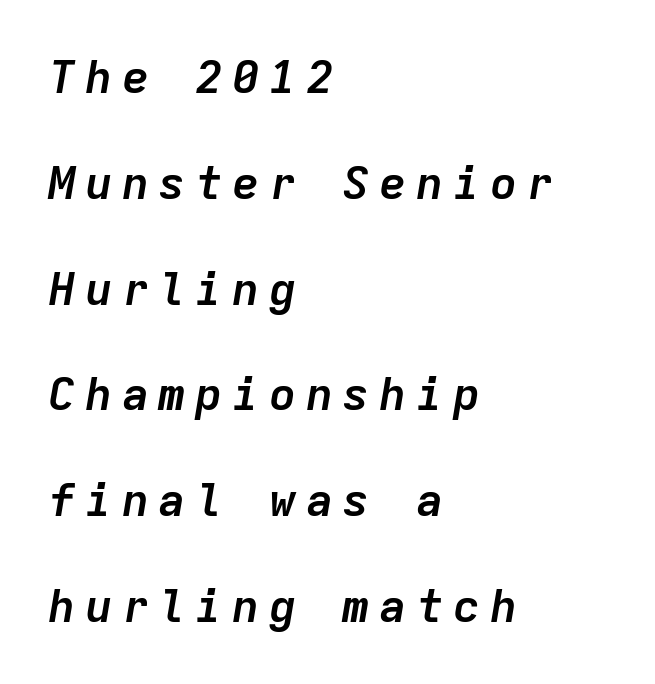
Q: Is the text bold? A: Yes.
Q: Is the text italic (slanted)? A: Yes, it leans right by about 9 degrees.
Q: Is the text underlined? A: No.
Q: How is the paragraph aligned? A: Left-aligned.
Q: Is the spacing between letters normal or unusually wide? A: Unusually wide.
Q: Is the spacing between lines tight, normal or loose? A: Loose.
Q: Width (condensed, normal, or wide)? A: Normal.
Q: Stroke contrast? A: Low.
Q: x-height? A: Medium.
Q: Monospaced? A: Yes.
